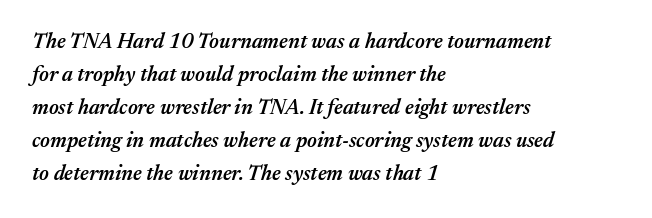
The image shows 21 px text type, italic (leaning right); set left-aligned, normal line spacing (1.57x), normal letter spacing, not underlined.
